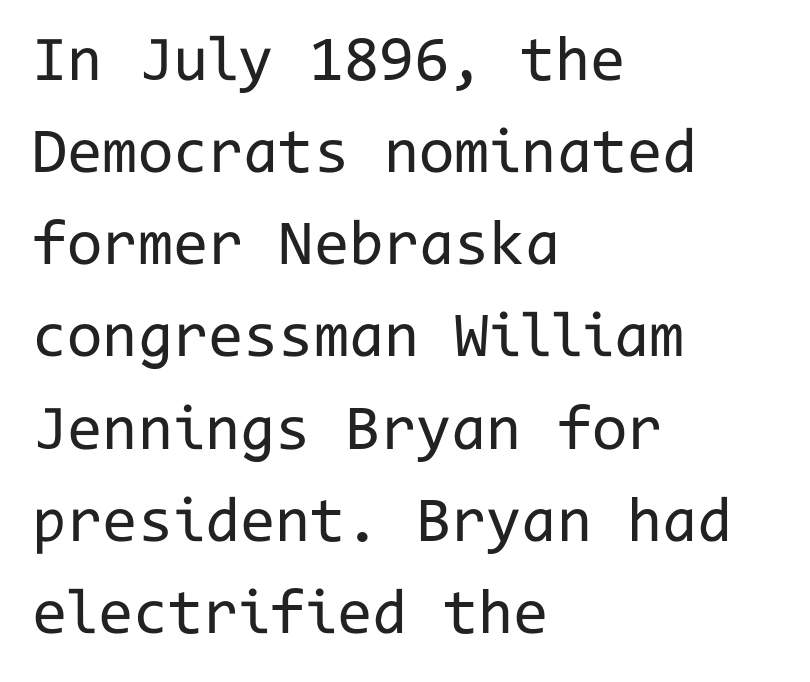
Ordinary non-slanted type is in use. Alignment: flush left. The typeface has the unassuming heft of standard copy or less. Note: no serifs on the glyphs. A typesetter would call this zero additional tracking. The lines sit at an ordinary, default distance from one another.
